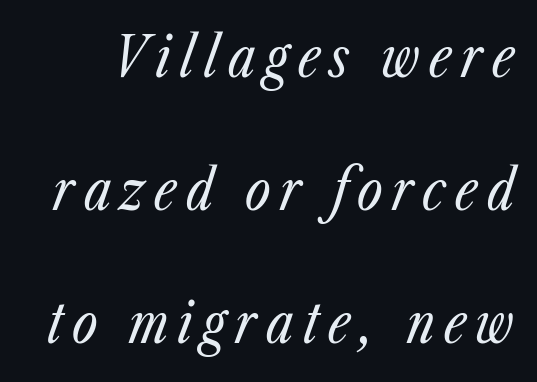
The image shows 55 px regular-weight, condensed type, italic (leaning right); set loose line spacing (2.42x), not underlined; low stroke contrast and a medium x-height.
